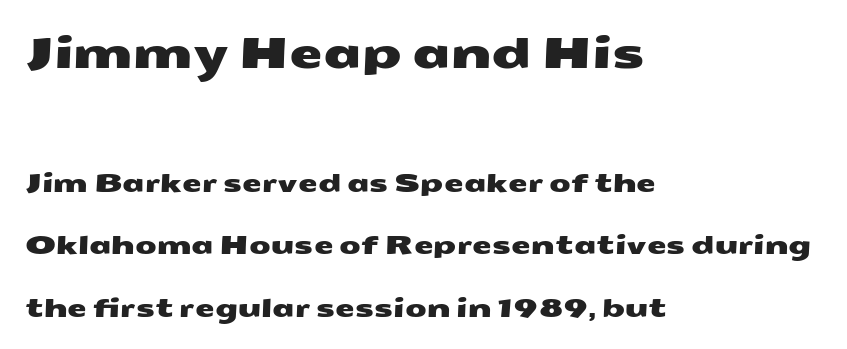
The image shows 43 px wide sans-serif type; set left-aligned, loose line spacing (2.5x), normal letter spacing, not underlined; the first (top) block is 1.72x larger; medium stroke contrast and a medium x-height.
